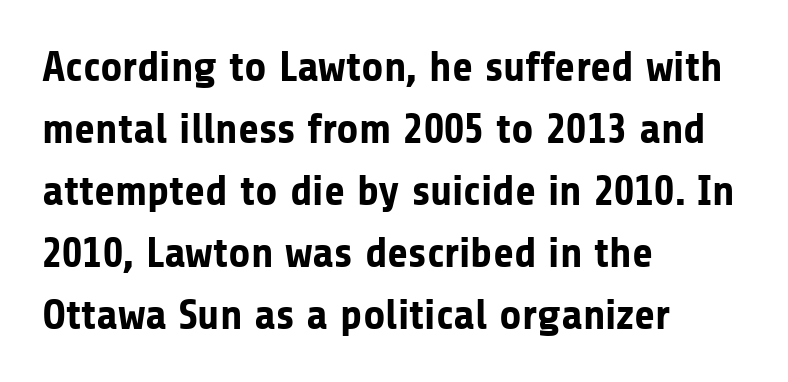
{"serif": "no", "italic": "no", "bold": "yes", "weight": "bold", "width": "normal", "stroke_contrast": "low", "x_height": "medium", "monospaced": "no", "underline": "no", "align": "left", "line_spacing": "normal", "line_spacing_ratio": 1.44, "letter_spacing": "normal", "letter_spacing_em": 0.0, "glyph_px": 43}
